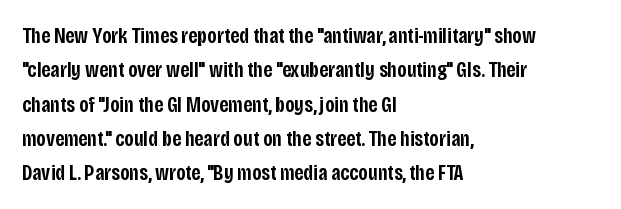
The image shows 22 px text type, upright; set left-aligned, normal line spacing (1.56x), normal letter spacing, not underlined.
